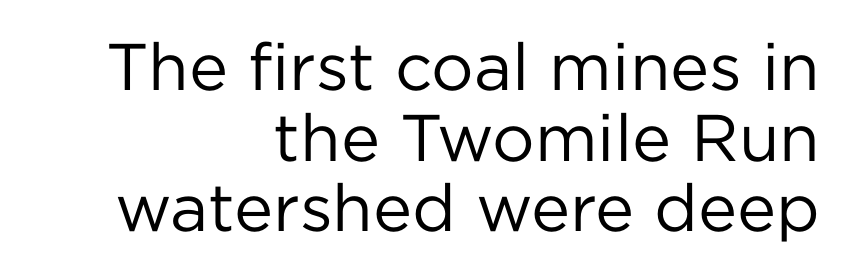
Q: Is the text bold? A: No.
Q: Is the text italic (slanted)? A: No, it is upright.
Q: Is the typeface a serif or a sans-serif typeface? A: Sans-serif.
Q: Is the text underlined? A: No.
Q: How is the paragraph aligned? A: Right-aligned.
Q: Is the spacing between letters normal or unusually wide? A: Normal.
Q: Is the spacing between lines tight, normal or loose? A: Tight.
Q: Width (condensed, normal, or wide)? A: Normal.
Q: Stroke contrast? A: Low.
Q: x-height? A: Medium.
Q: Monospaced? A: No.
